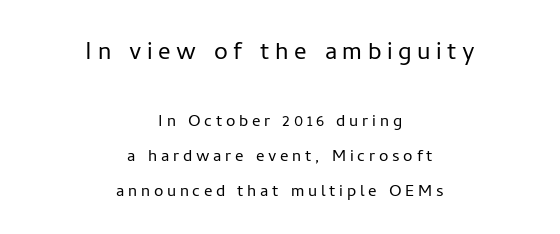
{"serif": "no", "italic": "no", "bold": "no", "weight": "light", "width": "normal", "stroke_contrast": "low", "x_height": "medium", "monospaced": "no", "underline": "no", "align": "center", "line_spacing": "normal", "line_spacing_ratio": 1.66, "larger_block": "first", "size_ratio": 1.48, "glyph_px": 31}
